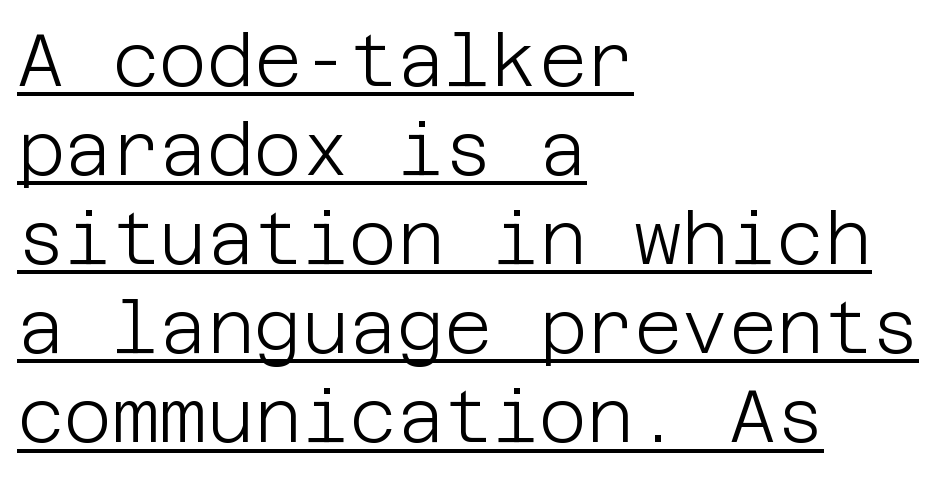
The image shows 73 px light sans-serif type, upright; set left-aligned, line spacing 1.22x, normal letter spacing, underlined; low stroke contrast and a large x-height.
